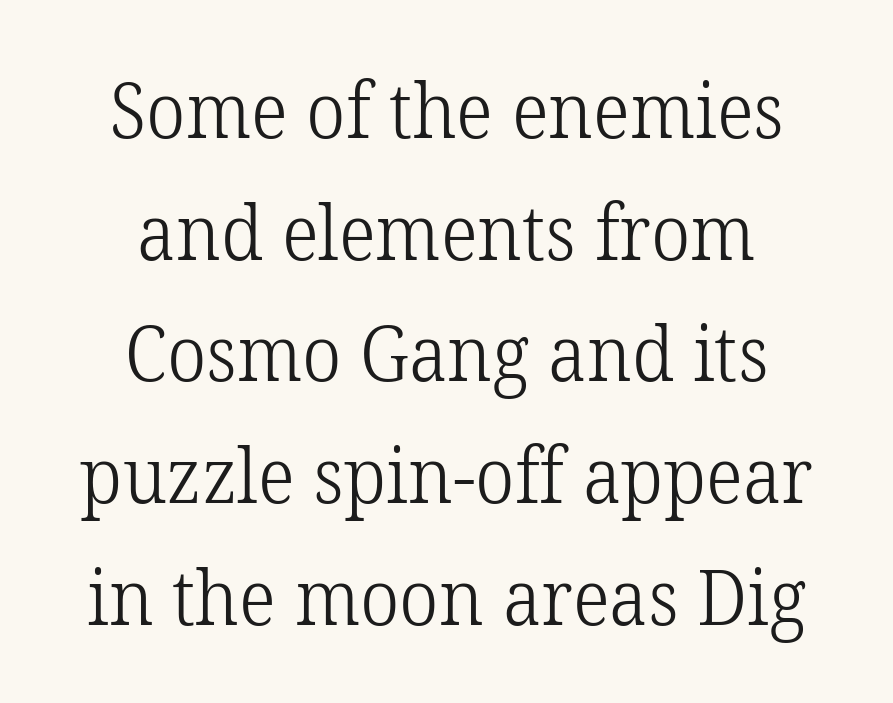
Q: Is the text bold? A: No.
Q: Is the text italic (slanted)? A: No, it is upright.
Q: Is the typeface a serif or a sans-serif typeface? A: Serif.
Q: Is the text underlined? A: No.
Q: How is the paragraph aligned? A: Centered.
Q: Is the spacing between letters normal or unusually wide? A: Normal.
Q: Is the spacing between lines tight, normal or loose? A: Normal.
Q: Width (condensed, normal, or wide)? A: Normal.
Q: Stroke contrast? A: Low.
Q: x-height? A: Medium.
Q: Monospaced? A: No.
